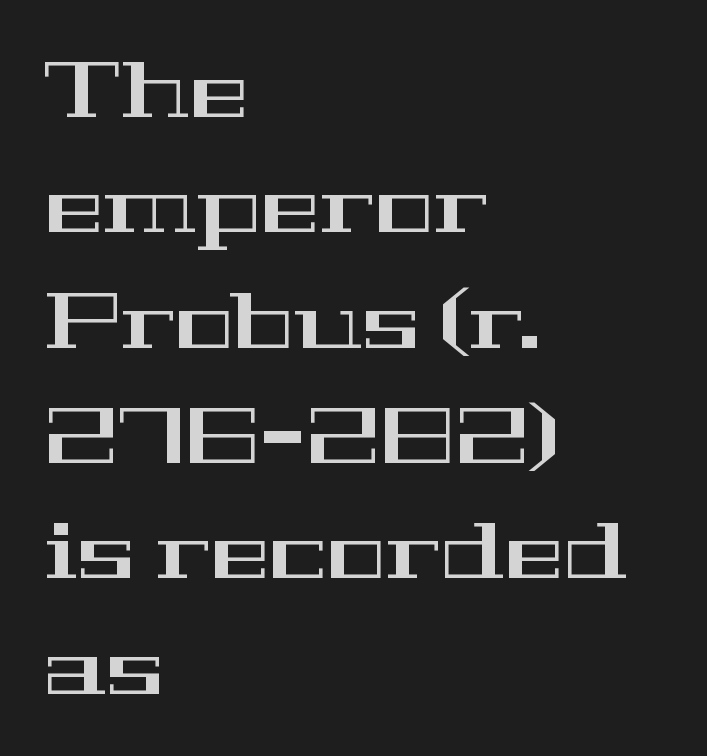
The image shows 79 px wide serif type, upright; set left-aligned, normal line spacing (1.46x), normal letter spacing, not underlined; high stroke contrast and a medium x-height.
